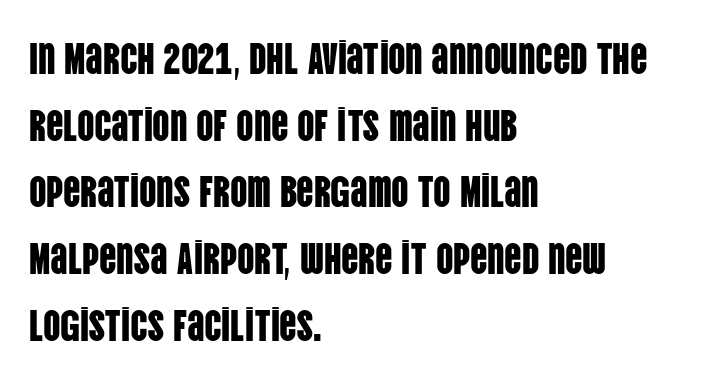
{"serif": "no", "italic": "no", "width": "condensed", "stroke_contrast": "low", "x_height": "large", "monospaced": "no", "underline": "no", "align": "left", "line_spacing": "normal", "line_spacing_ratio": 1.55, "letter_spacing": "normal", "letter_spacing_em": 0.0, "glyph_px": 43}
